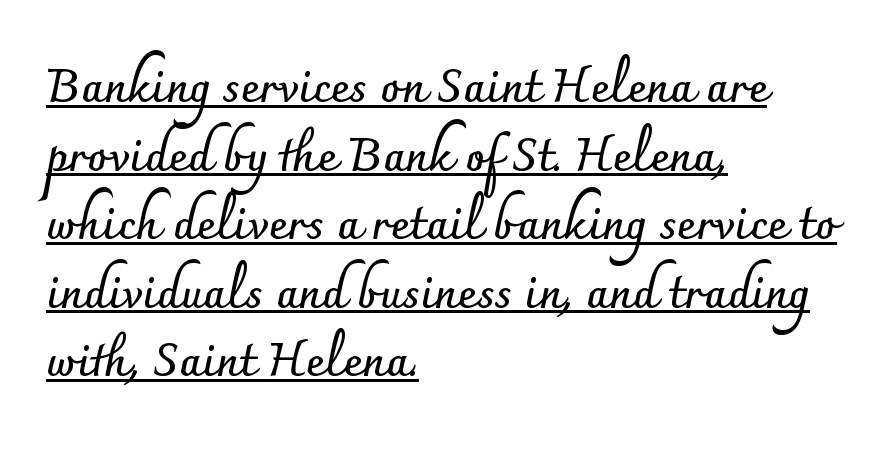
The image shows 46 px semibold sans-serif type; set left-aligned, normal line spacing (1.49x), normal letter spacing, underlined; low stroke contrast and a small x-height.
